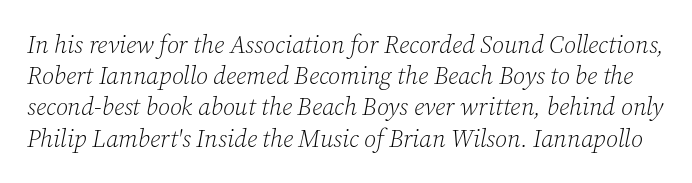
The image shows 25 px text type, italic (leaning right); set normal line spacing (1.25x), normal letter spacing, not underlined.
